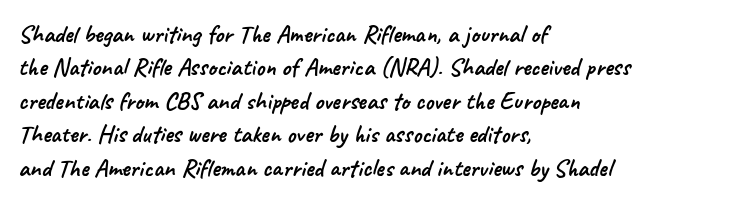
Q: Is the text underlined? A: No.
Q: How is the paragraph aligned? A: Left-aligned.
Q: Is the spacing between letters normal or unusually wide? A: Normal.
Q: Is the spacing between lines tight, normal or loose? A: Normal.
